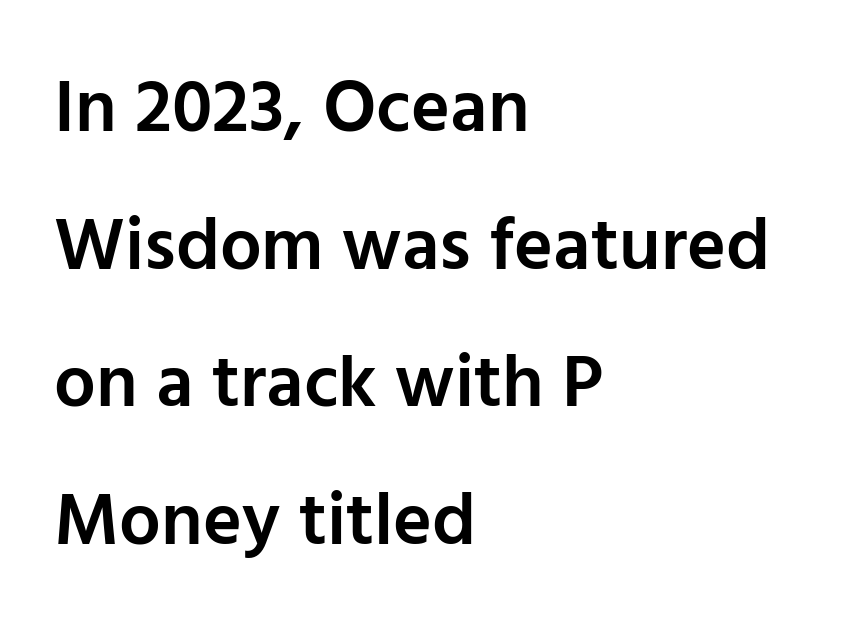
The image shows 74 px semibold sans-serif type, upright; set left-aligned, line spacing 1.86x, normal letter spacing, not underlined; low stroke contrast and a medium x-height.
